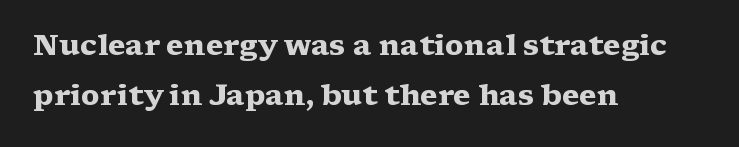
Only glyphs here, with clear space below each row. This sample has the flowing, uneven cadence of proportional lettering. In CSS terms this would be text-align: left. The face used here is seriffed, in the tradition of book romans. How heavy is the stroke? Heavy — this is a bold.
